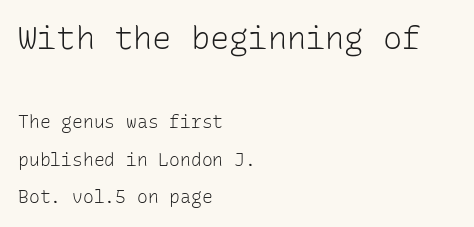
Q: Is the text bold? A: No.
Q: Is the text italic (slanted)? A: No, it is upright.
Q: Is the typeface a serif or a sans-serif typeface? A: Sans-serif.
Q: Is the text underlined? A: No.
Q: How is the paragraph aligned? A: Left-aligned.
Q: Is the spacing between letters normal or unusually wide? A: Normal.
Q: Is the spacing between lines tight, normal or loose? A: Loose.
Q: Which block of text is set in a larger size, the first (top) or the second (bottom)? A: The first (top) one.
Q: Width (condensed, normal, or wide)? A: Normal.
Q: Stroke contrast? A: Low.
Q: x-height? A: Medium.
Q: Monospaced? A: Yes.
